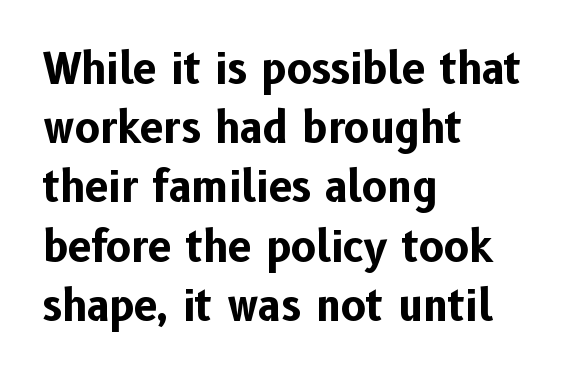
Upright lettering throughout. Look at the bottom of the vertical strokes: they stop flat, with no serifs. Which margin do the lines hug? The left one — the right edge is uneven. Weight: bold.
